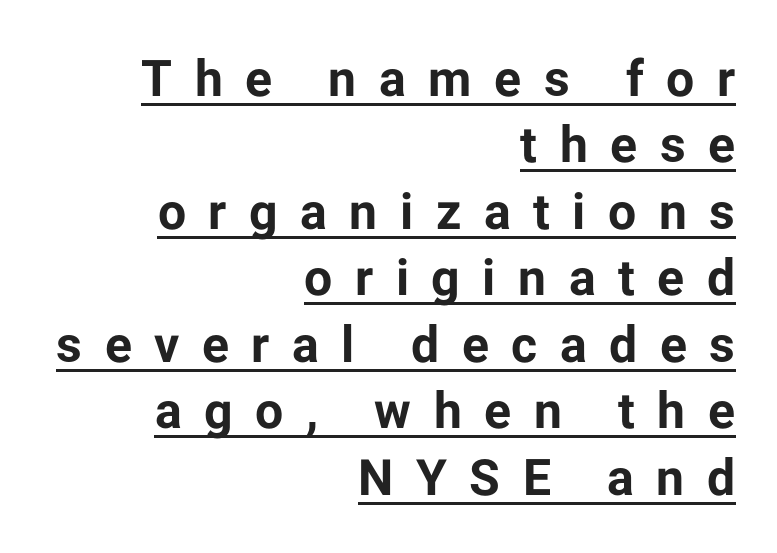
{"serif": "no", "italic": "no", "bold": "yes", "weight": "bold", "width": "normal", "stroke_contrast": "low", "x_height": "medium", "monospaced": "no", "underline": "yes", "align": "right", "line_spacing": "normal", "line_spacing_ratio": 1.33, "letter_spacing": "wide", "letter_spacing_em": 0.45, "glyph_px": 50}
